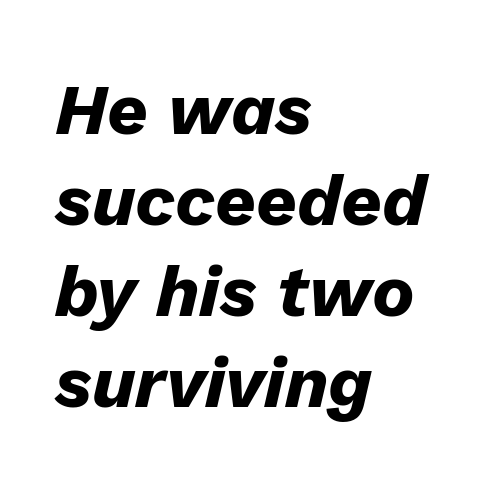
Q: Is the text bold? A: Yes.
Q: Is the text italic (slanted)? A: Yes, it leans right by about 13 degrees.
Q: Is the text underlined? A: No.
Q: How is the paragraph aligned? A: Left-aligned.
Q: Is the spacing between letters normal or unusually wide? A: Normal.
Q: Is the spacing between lines tight, normal or loose? A: Normal.
Q: Width (condensed, normal, or wide)? A: Normal.
Q: Stroke contrast? A: Low.
Q: x-height? A: Medium.
Q: Monospaced? A: No.
